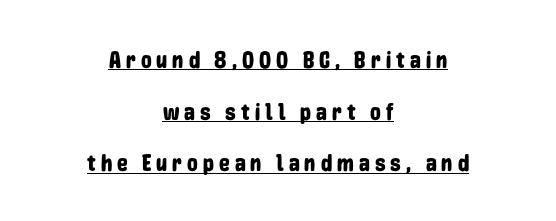
Q: Is the text italic (slanted)? A: No, it is upright.
Q: Is the text underlined? A: Yes.
Q: How is the paragraph aligned? A: Centered.
Q: Is the spacing between letters normal or unusually wide? A: Unusually wide.
Q: Is the spacing between lines tight, normal or loose? A: Loose.
